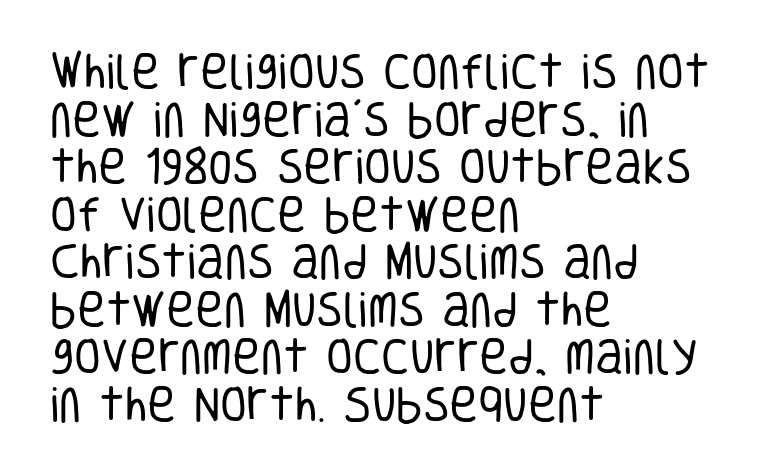
Q: Is the text bold? A: No.
Q: Is the text italic (slanted)? A: No, it is upright.
Q: Is the typeface a serif or a sans-serif typeface? A: Sans-serif.
Q: Is the text underlined? A: No.
Q: How is the paragraph aligned? A: Left-aligned.
Q: Is the spacing between letters normal or unusually wide? A: Normal.
Q: Width (condensed, normal, or wide)? A: Condensed.
Q: Stroke contrast? A: Low.
Q: x-height? A: Large.
Q: Monospaced? A: No.
